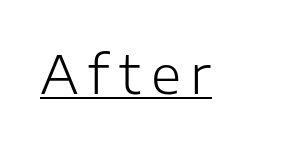
{"serif": "no", "italic": "no", "bold": "no", "weight": "light", "width": "normal", "stroke_contrast": "low", "x_height": "medium", "monospaced": "no", "underline": "yes", "glyph_px": 52}
